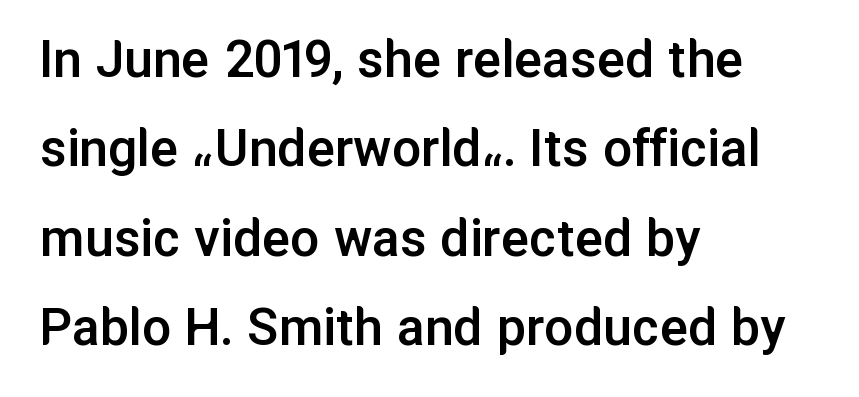
{"serif": "no", "italic": "no", "bold": "semi", "weight": "semibold", "width": "normal", "stroke_contrast": "low", "x_height": "medium", "monospaced": "no", "underline": "no", "align": "left", "line_spacing": "normal", "line_spacing_ratio": 1.54, "letter_spacing": "normal", "letter_spacing_em": 0.0, "glyph_px": 58}
